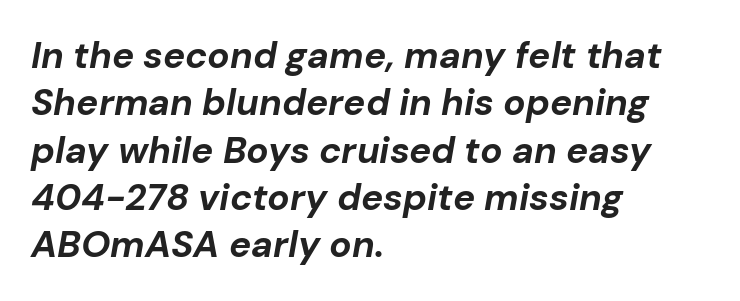
The strokes are fattened all the way to bold. Visually the block forms a straight wall on the left and a jagged coastline on the right. The passage shown is typed in a proportional face where columns would drift. The whole block is typeset with a tilt.
